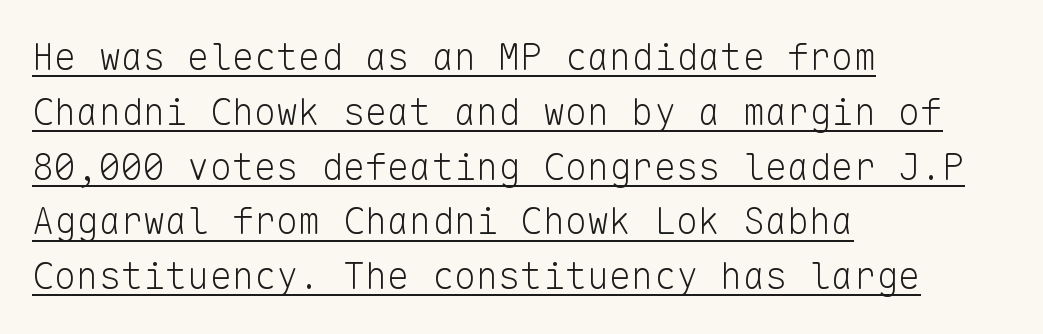
The image shows 37 px light sans-serif type, upright, monospaced; set left-aligned, normal line spacing (1.48x), normal letter spacing, underlined; low stroke contrast and a medium x-height.
